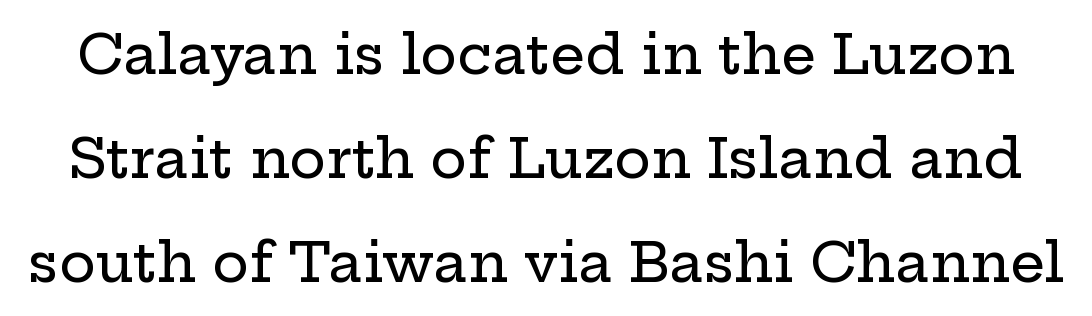
Q: Is the text italic (slanted)? A: No, it is upright.
Q: Is the typeface a serif or a sans-serif typeface? A: Serif.
Q: Is the text underlined? A: No.
Q: Is the spacing between letters normal or unusually wide? A: Normal.
Q: Width (condensed, normal, or wide)? A: Wide.
Q: Stroke contrast? A: Low.
Q: x-height? A: Medium.
Q: Monospaced? A: No.
